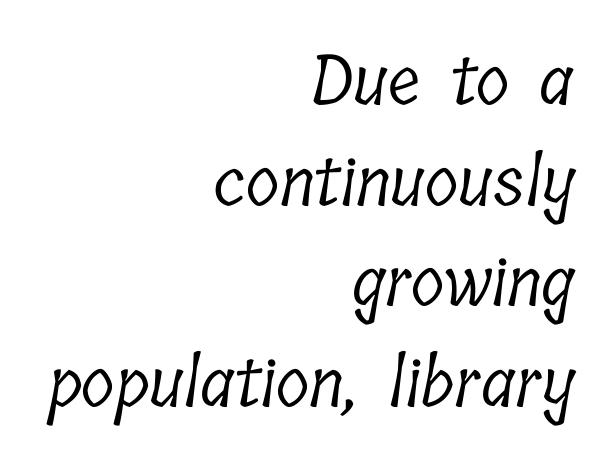
The image shows 69 px light, condensed serif type; set right-aligned, normal line spacing (1.46x), normal letter spacing, not underlined; low stroke contrast and a medium x-height.
